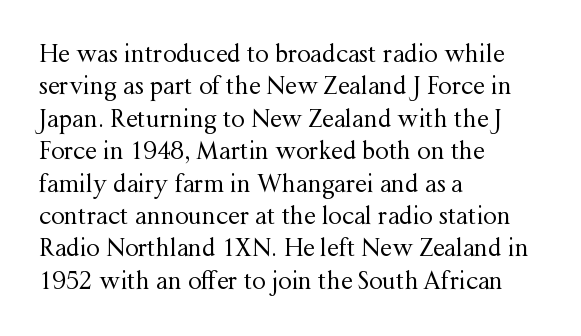
Q: Is the text bold? A: No.
Q: Is the text italic (slanted)? A: No, it is upright.
Q: Is the text underlined? A: No.
Q: How is the paragraph aligned? A: Left-aligned.
Q: Is the spacing between letters normal or unusually wide? A: Normal.
Q: Is the spacing between lines tight, normal or loose? A: Normal.
